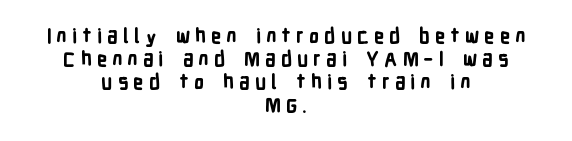
Q: Is the text bold? A: Yes.
Q: Is the text italic (slanted)? A: No, it is upright.
Q: Is the text underlined? A: No.
Q: How is the paragraph aligned? A: Centered.
Q: Is the spacing between letters normal or unusually wide? A: Unusually wide.
Q: Is the spacing between lines tight, normal or loose? A: Tight.
